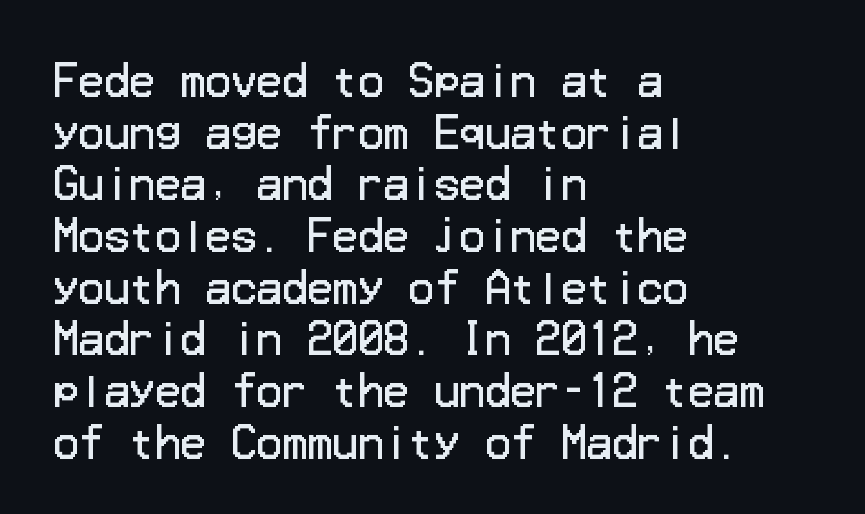
Q: Is the text bold? A: No.
Q: Is the text italic (slanted)? A: No, it is upright.
Q: Is the typeface a serif or a sans-serif typeface? A: Sans-serif.
Q: Is the text underlined? A: No.
Q: How is the paragraph aligned? A: Left-aligned.
Q: Is the spacing between letters normal or unusually wide? A: Normal.
Q: Width (condensed, normal, or wide)? A: Normal.
Q: Stroke contrast? A: Low.
Q: x-height? A: Medium.
